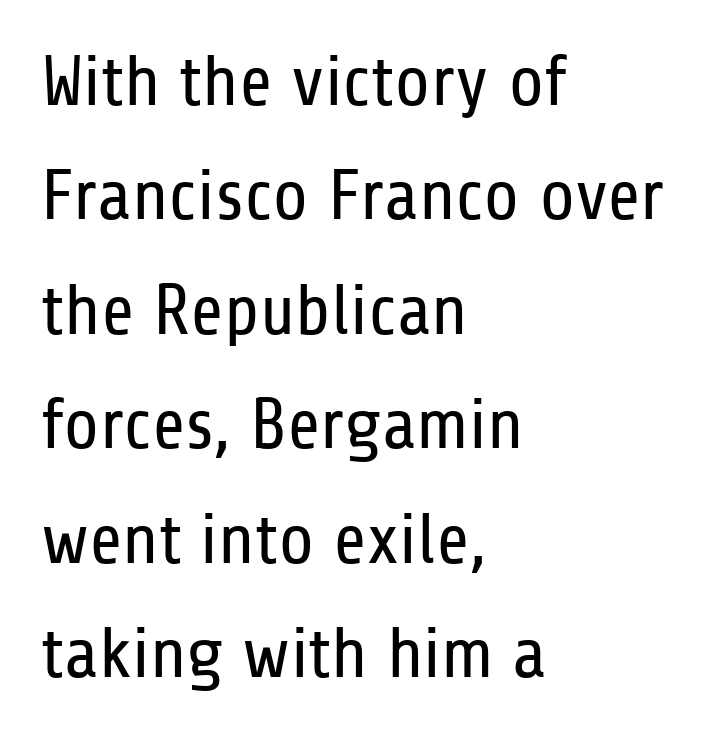
{"serif": "no", "italic": "no", "bold": "no", "weight": "regular", "width": "condensed", "stroke_contrast": "low", "x_height": "medium", "monospaced": "no", "underline": "no", "align": "left", "line_spacing": "normal", "line_spacing_ratio": 1.59, "letter_spacing": "normal", "letter_spacing_em": 0.0, "glyph_px": 72}
